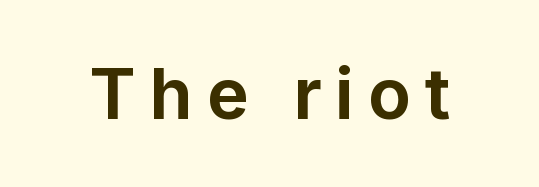
Q: Is the text bold? A: Yes.
Q: Is the text italic (slanted)? A: No, it is upright.
Q: Is the typeface a serif or a sans-serif typeface? A: Sans-serif.
Q: Is the text underlined? A: No.
Q: Is the spacing between letters normal or unusually wide? A: Unusually wide.
Q: Width (condensed, normal, or wide)? A: Normal.
Q: Stroke contrast? A: Low.
Q: x-height? A: Medium.
Q: Monospaced? A: No.
